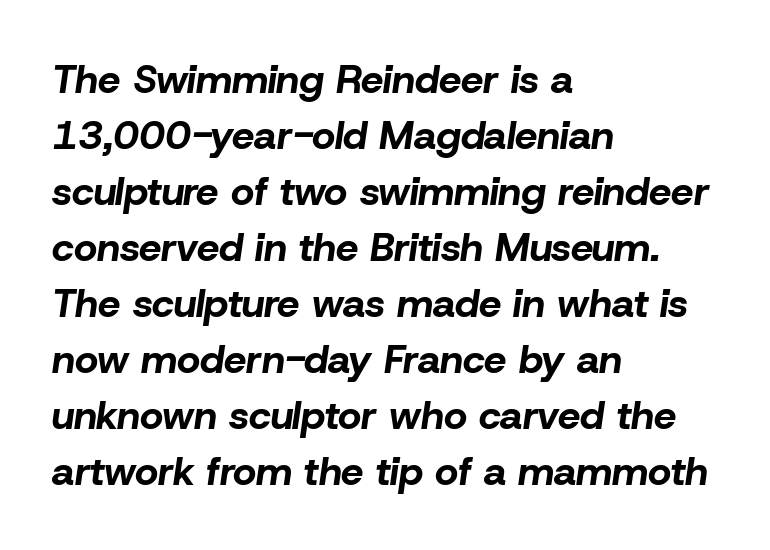
The image shows 40 px bold type, italic (leaning right); set left-aligned, normal line spacing (1.4x), normal letter spacing, not underlined; low stroke contrast and a medium x-height.
